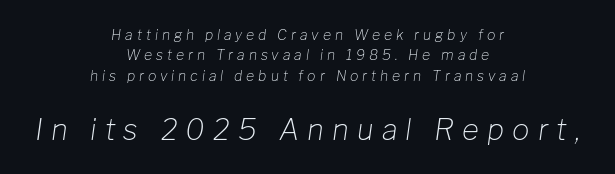
{"italic": "yes", "lean": "right", "slant_degrees": 8, "bold": "no", "weight": "light", "width": "normal", "stroke_contrast": "low", "x_height": "medium", "monospaced": "no", "underline": "no", "align": "center", "line_spacing": "normal", "line_spacing_ratio": 1.46, "letter_spacing": "wide", "letter_spacing_em": 0.28, "larger_block": "second", "size_ratio": 2.07, "glyph_px": 29}
